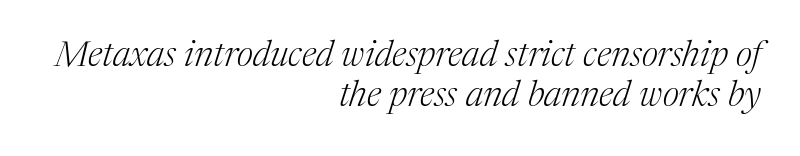
Q: Is the text bold? A: No.
Q: Is the text italic (slanted)? A: Yes, it leans right by about 17 degrees.
Q: Is the typeface a serif or a sans-serif typeface? A: Serif.
Q: Is the text underlined? A: No.
Q: How is the paragraph aligned? A: Right-aligned.
Q: Is the spacing between letters normal or unusually wide? A: Normal.
Q: Is the spacing between lines tight, normal or loose? A: Tight.
Q: Width (condensed, normal, or wide)? A: Normal.
Q: Stroke contrast? A: Medium.
Q: x-height? A: Medium.
Q: Monospaced? A: No.
